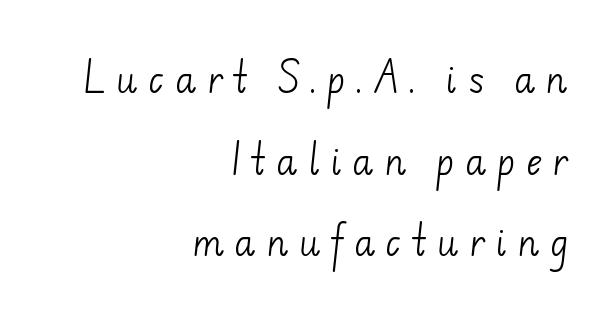
Q: Is the text bold? A: No.
Q: Is the typeface a serif or a sans-serif typeface? A: Sans-serif.
Q: Is the text underlined? A: No.
Q: How is the paragraph aligned? A: Right-aligned.
Q: Is the spacing between letters normal or unusually wide? A: Unusually wide.
Q: Is the spacing between lines tight, normal or loose? A: Loose.
Q: Width (condensed, normal, or wide)? A: Normal.
Q: Stroke contrast? A: Low.
Q: x-height? A: Small.
Q: Monospaced? A: No.
